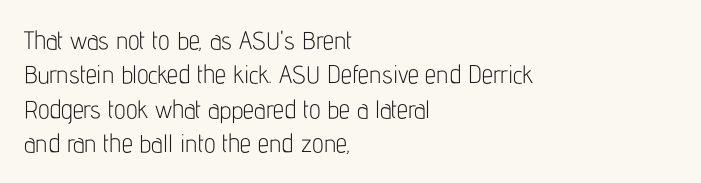
The image shows 25 px text type, upright; set left-aligned, normal line spacing (1.38x), normal letter spacing, not underlined.
